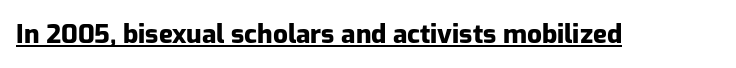
{"italic": "no", "bold": "yes", "underline": "yes", "letter_spacing": "normal", "letter_spacing_em": 0.0, "glyph_px": 26}
